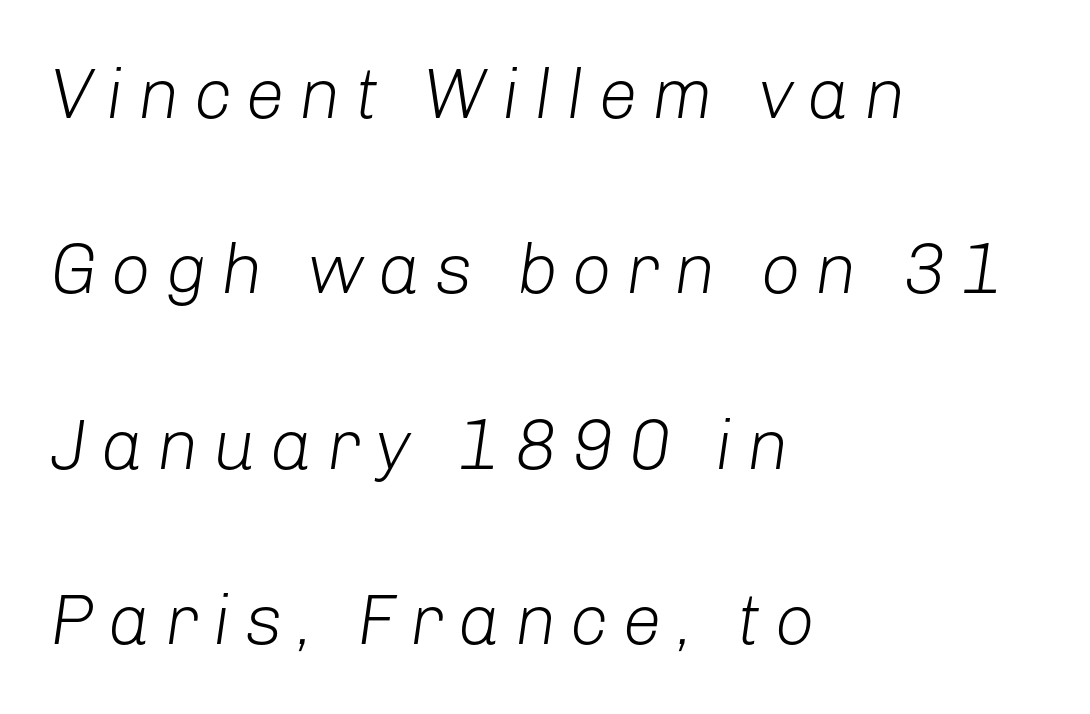
{"italic": "yes", "lean": "right", "slant_degrees": 8, "bold": "no", "weight": "light", "width": "normal", "stroke_contrast": "low", "x_height": "medium", "monospaced": "no", "underline": "no", "align": "left", "line_spacing": "loose", "line_spacing_ratio": 2.47, "glyph_px": 71}
